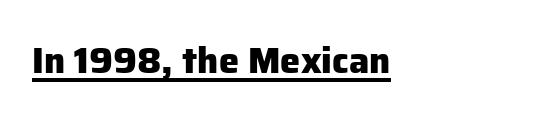
The image shows 36 px heavy sans-serif type, upright; set left-aligned, normal letter spacing, underlined; low stroke contrast and a medium x-height.
